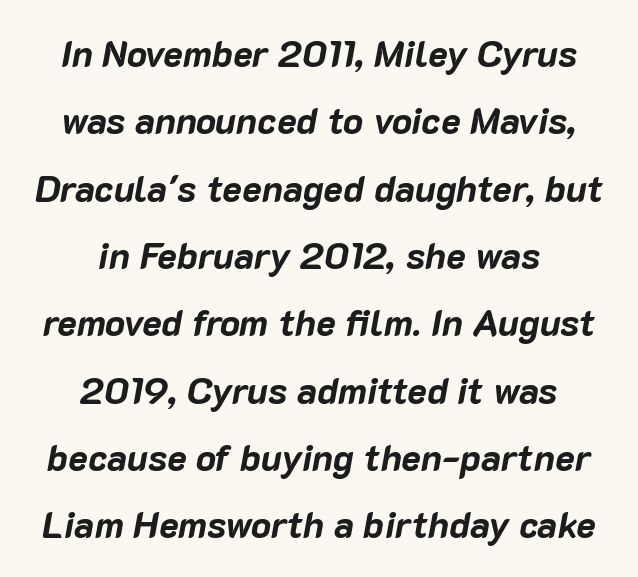
The image shows 37 px bold type, italic (leaning right); set centered, line spacing 1.82x, normal letter spacing, not underlined; low stroke contrast and a medium x-height.
